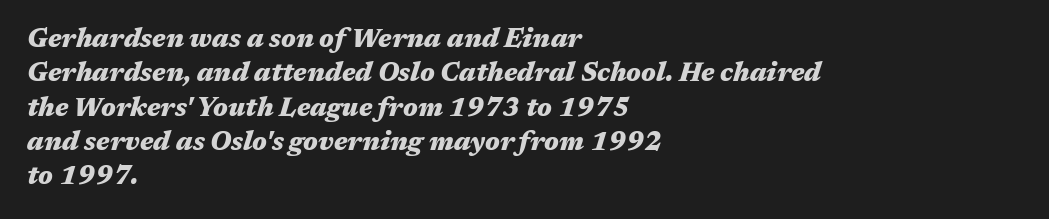
Q: Is the text bold? A: Yes.
Q: Is the text italic (slanted)? A: Yes, it leans right by about 17 degrees.
Q: Is the text underlined? A: No.
Q: How is the paragraph aligned? A: Left-aligned.
Q: Is the spacing between letters normal or unusually wide? A: Normal.
Q: Is the spacing between lines tight, normal or loose? A: Normal.
